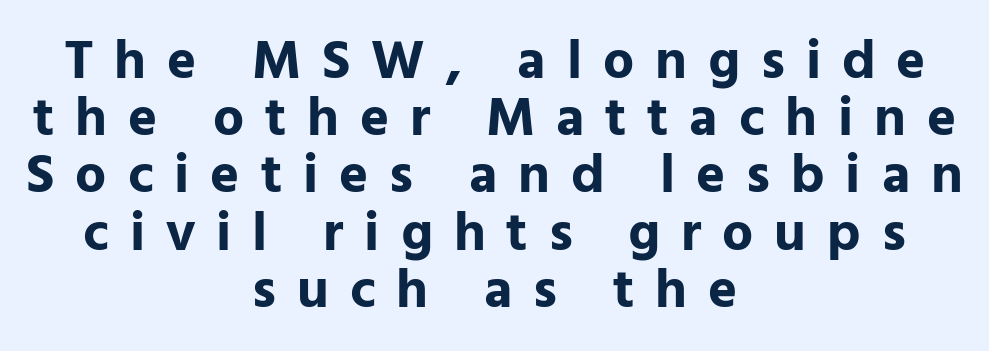
The image shows 55 px bold sans-serif type, upright; set centered, tight line spacing (1.04x), unusually wide letter spacing (+0.38 em), not underlined; low stroke contrast and a medium x-height.
